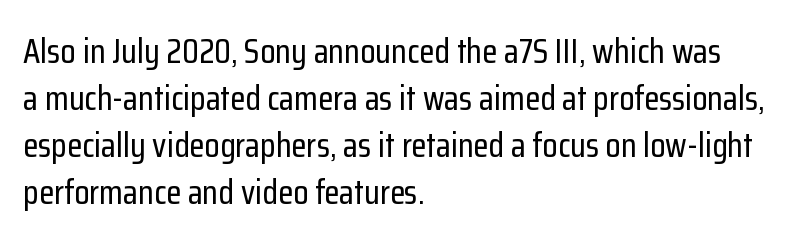
The image shows 35 px condensed sans-serif type, upright; set left-aligned, normal line spacing (1.34x), normal letter spacing, not underlined; low stroke contrast and a medium x-height.
